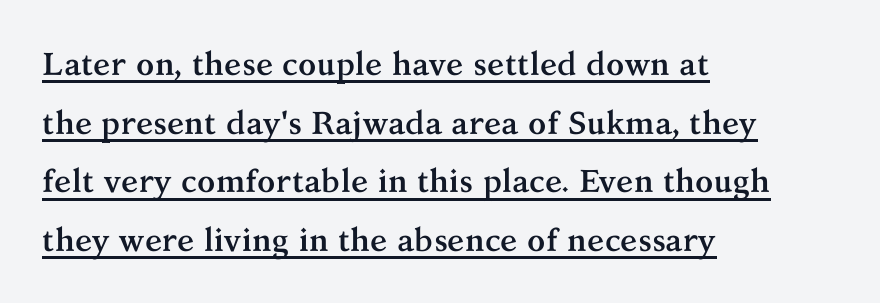
These lines were composed using upright roman letters. Caption: bold face, heavy strokes. Does the type have serifs? Yes, each stem ends in a small foot. A typesetter would call this proportional, since set widths differ per character. The passage shown has conventional tracking throughout.
